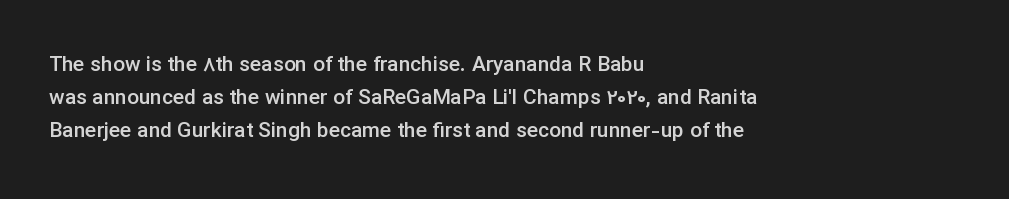
A typesetter would call this zero additional tracking. The foot of each line stays bare and open. Whoever set this chose a conventional vertical rhythm. Short and long lines alike share a common starting point at left. Stems and bowls a touch heavier than normal — semibold. The lettering stays uniformly vertical, giving the passage a roman look.
